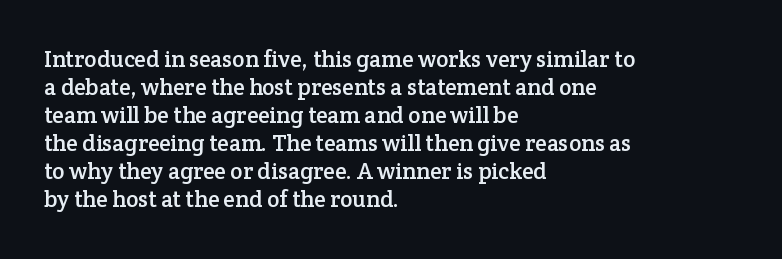
Look at the tracking — it's just the regular setting, nothing added. Caption: multi-line text, flush left, ragged right. Notice how the stems are strictly vertical — no italics here. A clean baseline with only descenders dipping below it.
